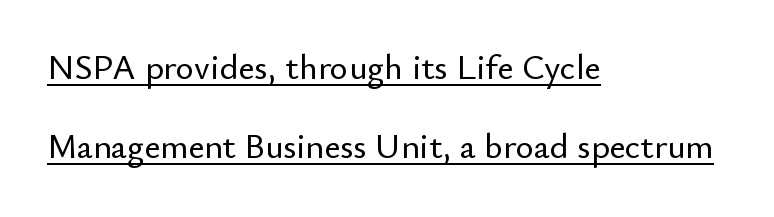
Q: Is the text italic (slanted)? A: No, it is upright.
Q: Is the typeface a serif or a sans-serif typeface? A: Sans-serif.
Q: Is the text underlined? A: Yes.
Q: How is the paragraph aligned? A: Left-aligned.
Q: Is the spacing between letters normal or unusually wide? A: Normal.
Q: Is the spacing between lines tight, normal or loose? A: Loose.
Q: Width (condensed, normal, or wide)? A: Normal.
Q: Stroke contrast? A: Low.
Q: x-height? A: Small.
Q: Monospaced? A: No.
